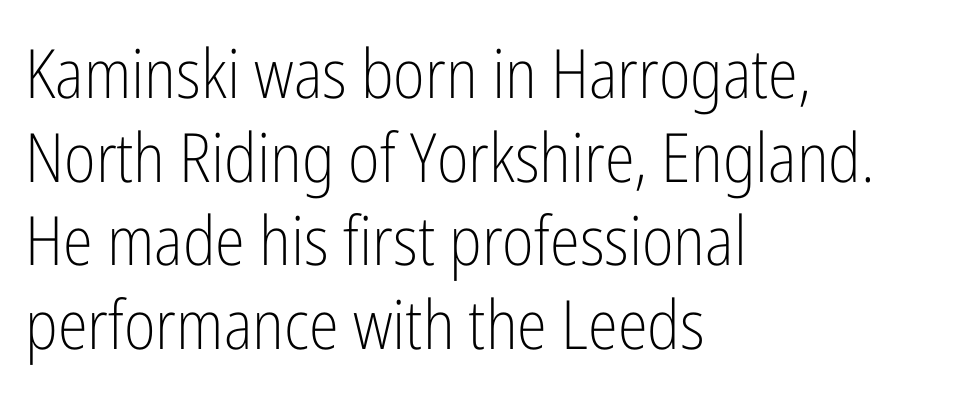
Varying glyph widths throughout — classic text-font behaviour. This sample is left-justified, so line endings fall wherever the words run out. On a weight scale, this lands at 450 or below. The zone under the glyphs is completely vacant. Every character sits straight up, as roman type does. Are there feet on the stems? There aren't — it's a sans.
